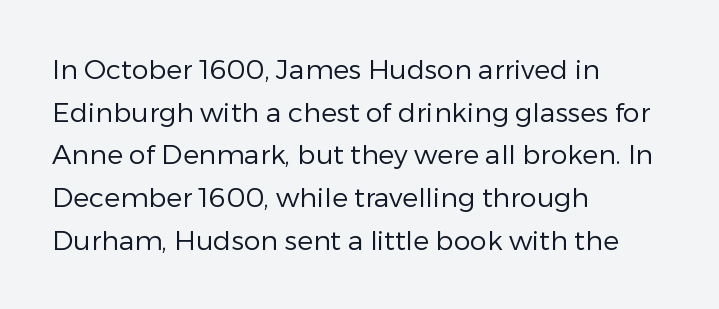
{"italic": "no", "bold": "no", "underline": "no", "align": "left", "line_spacing": "normal", "line_spacing_ratio": 1.58, "letter_spacing": "normal", "letter_spacing_em": 0.0, "glyph_px": 27}
